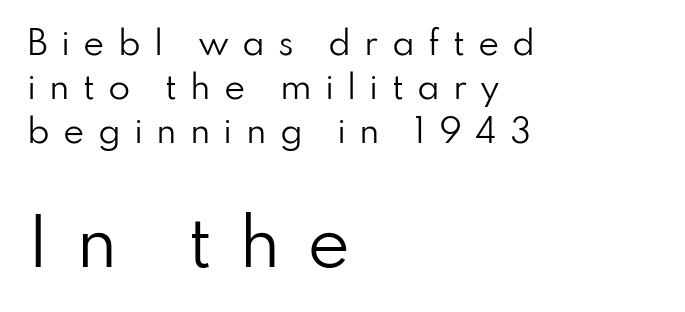
Bare-footed words on every line. Unbolded letterforms with no extra heft. Does the leading feel generous? No, just average. This sample uses a sans-serif face. The setting favours the left margin, as ordinary paragraphs usually do.
